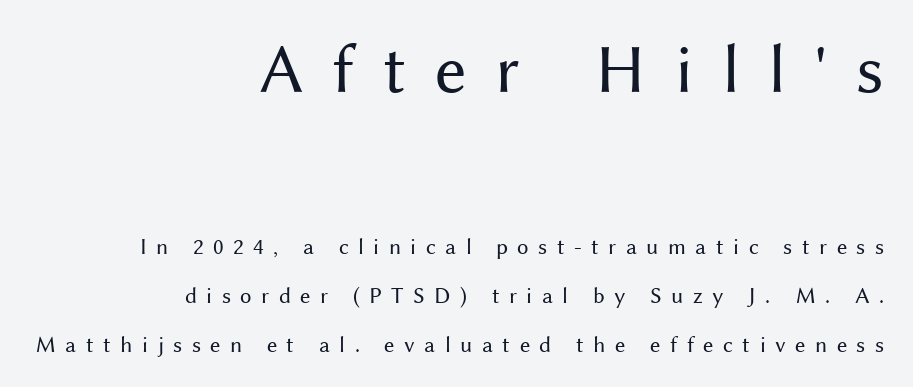
The image shows 70 px regular-weight sans-serif type, upright; set right-aligned, loose line spacing (2.12x), unusually wide letter spacing (+0.41 em), not underlined; the first (top) block is 3.04x larger; medium stroke contrast and a medium x-height.
